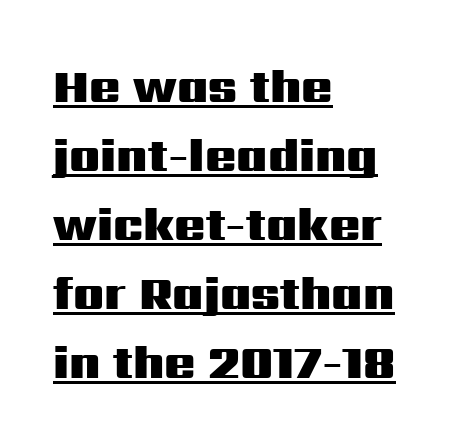
{"serif": "no", "italic": "no", "bold": "yes", "weight": "heavy", "width": "wide", "stroke_contrast": "medium", "x_height": "medium", "monospaced": "no", "underline": "yes", "align": "left", "line_spacing": "normal", "line_spacing_ratio": 1.5, "letter_spacing": "normal", "letter_spacing_em": 0.0, "glyph_px": 46}
